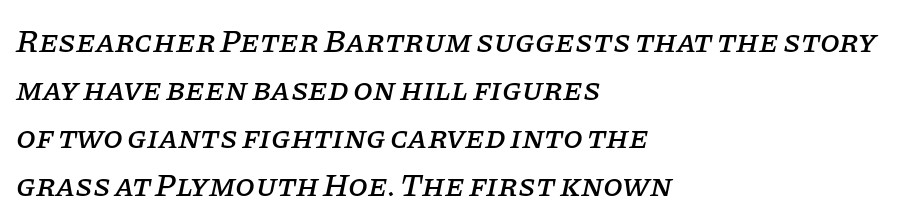
Here the designer chose a conventional face with non-uniform glyph widths. Serif or sans? Serif — the stroke terminals have little feet. The lettering tilts uniformly, giving the passage an italic look. Plain, unruled lines of type. The type is set solid horizontally, with unmodified tracking.
